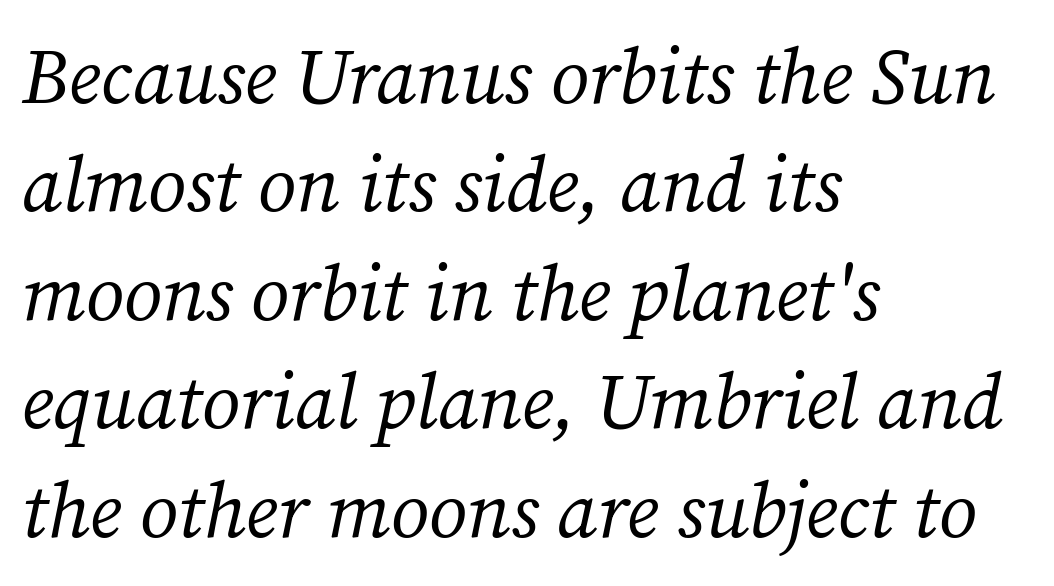
The image shows 78 px regular-weight serif type, italic (leaning right); set left-aligned, normal line spacing (1.39x), normal letter spacing, not underlined; medium stroke contrast and a medium x-height.
